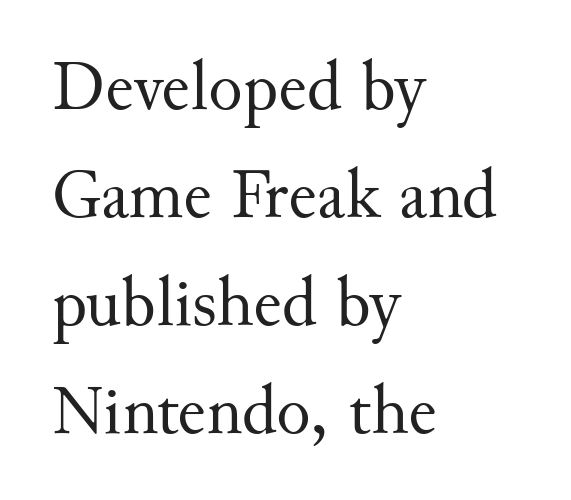
Q: Is the text bold? A: No.
Q: Is the text italic (slanted)? A: No, it is upright.
Q: Is the typeface a serif or a sans-serif typeface? A: Serif.
Q: Is the text underlined? A: No.
Q: How is the paragraph aligned? A: Left-aligned.
Q: Is the spacing between letters normal or unusually wide? A: Normal.
Q: Is the spacing between lines tight, normal or loose? A: Normal.
Q: Width (condensed, normal, or wide)? A: Normal.
Q: Stroke contrast? A: Medium.
Q: x-height? A: Small.
Q: Monospaced? A: No.
